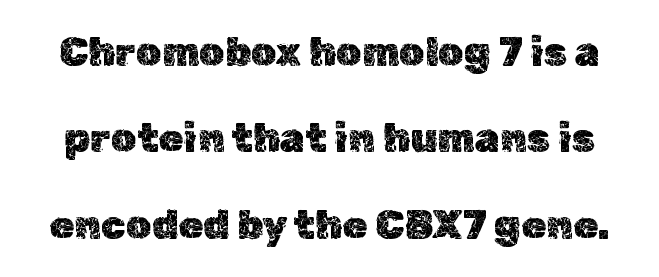
Q: Is the text italic (slanted)? A: No, it is upright.
Q: Is the text underlined? A: No.
Q: Is the spacing between letters normal or unusually wide? A: Normal.
Q: Is the spacing between lines tight, normal or loose? A: Loose.
Q: Width (condensed, normal, or wide)? A: Normal.
Q: x-height? A: Medium.
Q: Monospaced? A: No.
